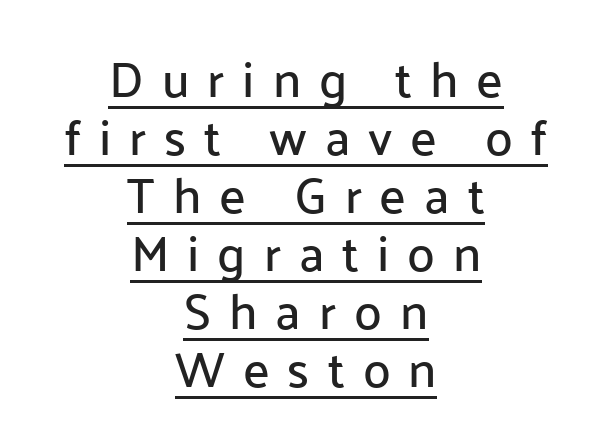
The image shows 50 px sans-serif type, upright; set centered, line spacing 1.16x, unusually wide letter spacing (+0.36 em), underlined; low stroke contrast and a medium x-height.
